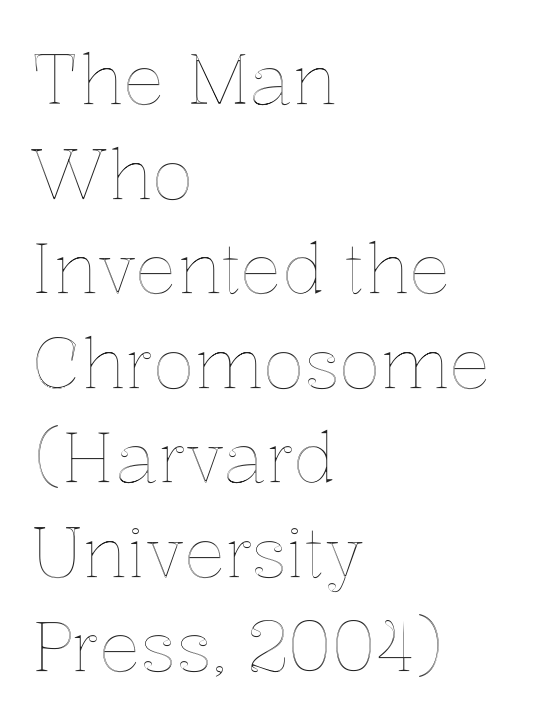
Standard letterfit; no display-style spreading of the glyphs. Quick note: not italic, upright. A typesetter would call this proportional, since set widths differ per character. Leftover space on each line is placed entirely after the last word. Has an underline been added? It has not. Vertical spacing — default.
